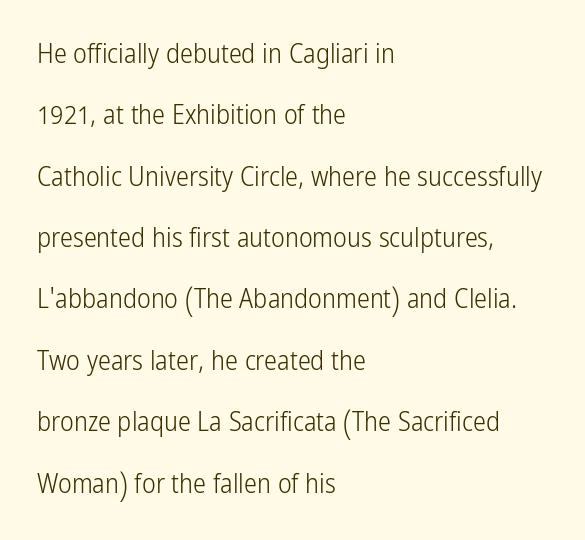
Quick note: interline space is abundant. Each word holds together tightly as a unit, with standard inter-letter gaps. The type sits square on the baseline with zero lean. Horizontally, the lines are justified to the leading edge only. The strokes are not fattened; the text isn't bold. The glyphs are unaccompanied by any horizontal stroke below them.
